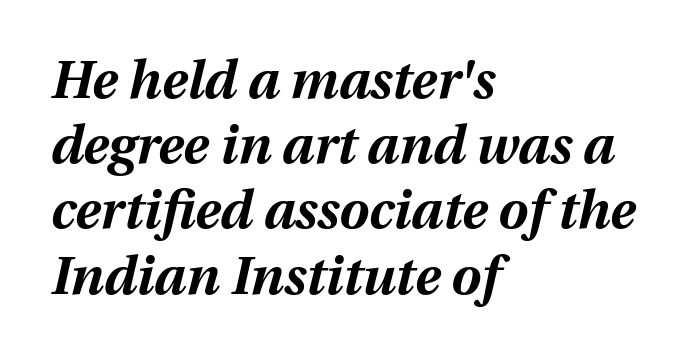
{"italic": "yes", "lean": "right", "slant_degrees": 12, "bold": "yes", "weight": "bold", "width": "normal", "stroke_contrast": "medium", "x_height": "medium", "monospaced": "no", "underline": "no", "align": "left", "line_spacing_ratio": 1.23, "letter_spacing": "normal", "letter_spacing_em": 0.0, "glyph_px": 53}
